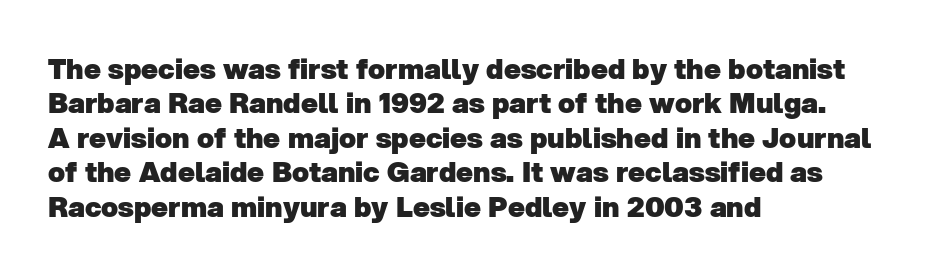
Q: Is the text bold? A: Yes.
Q: Is the typeface a serif or a sans-serif typeface? A: Sans-serif.
Q: Is the text underlined? A: No.
Q: How is the paragraph aligned? A: Left-aligned.
Q: Is the spacing between letters normal or unusually wide? A: Normal.
Q: Width (condensed, normal, or wide)? A: Normal.
Q: Stroke contrast? A: Low.
Q: x-height? A: Medium.
Q: Monospaced? A: No.
